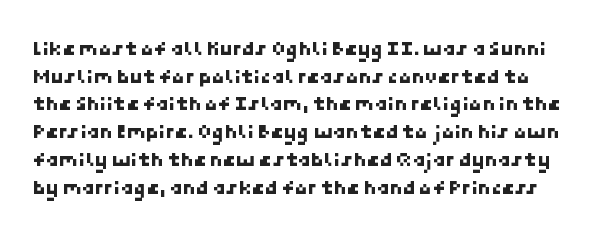
Q: Is the text underlined? A: No.
Q: Is the spacing between letters normal or unusually wide? A: Normal.
Q: Is the spacing between lines tight, normal or loose? A: Normal.
